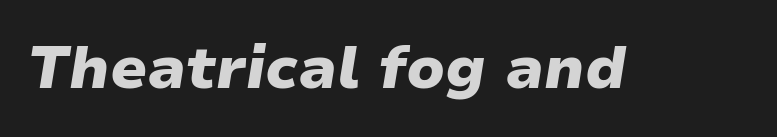
The axis of the letterforms is tilted away from vertical. Descenders hang freely into open space. Thick stems and heavy bowls — unmistakably bold. The face used here is proportionally spaced, like ordinary book or web type.
